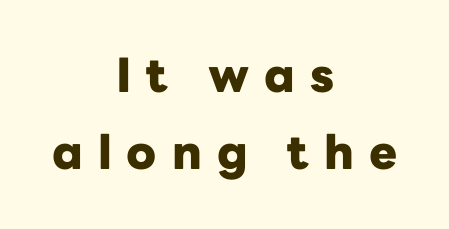
Q: Is the text bold? A: Yes.
Q: Is the text italic (slanted)? A: No, it is upright.
Q: Is the typeface a serif or a sans-serif typeface? A: Sans-serif.
Q: Is the text underlined? A: No.
Q: How is the paragraph aligned? A: Centered.
Q: Is the spacing between letters normal or unusually wide? A: Unusually wide.
Q: Is the spacing between lines tight, normal or loose? A: Normal.
Q: Width (condensed, normal, or wide)? A: Normal.
Q: Stroke contrast? A: Low.
Q: x-height? A: Medium.
Q: Monospaced? A: No.
